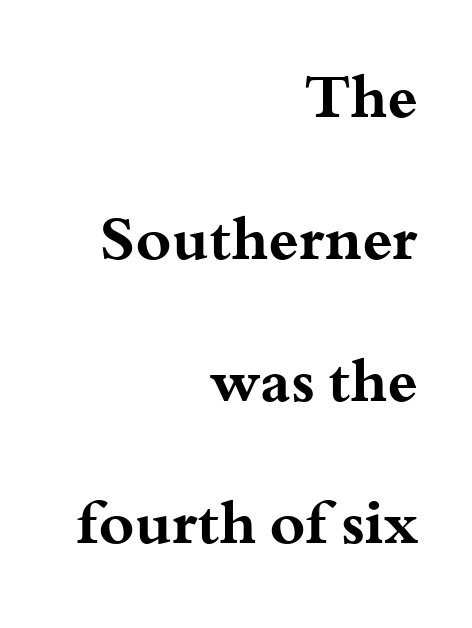
{"serif": "yes", "italic": "no", "bold": "yes", "weight": "bold", "width": "wide", "stroke_contrast": "medium", "x_height": "small", "monospaced": "no", "underline": "no", "align": "right", "line_spacing": "loose", "line_spacing_ratio": 2.33, "letter_spacing": "normal", "letter_spacing_em": 0.0, "glyph_px": 61}
